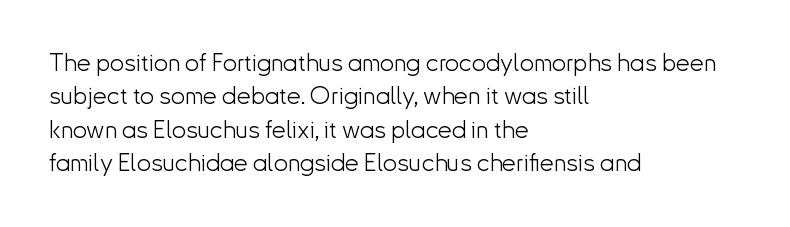
Q: Is the text bold? A: No.
Q: Is the text italic (slanted)? A: No, it is upright.
Q: Is the text underlined? A: No.
Q: How is the paragraph aligned? A: Left-aligned.
Q: Is the spacing between letters normal or unusually wide? A: Normal.
Q: Is the spacing between lines tight, normal or loose? A: Normal.
